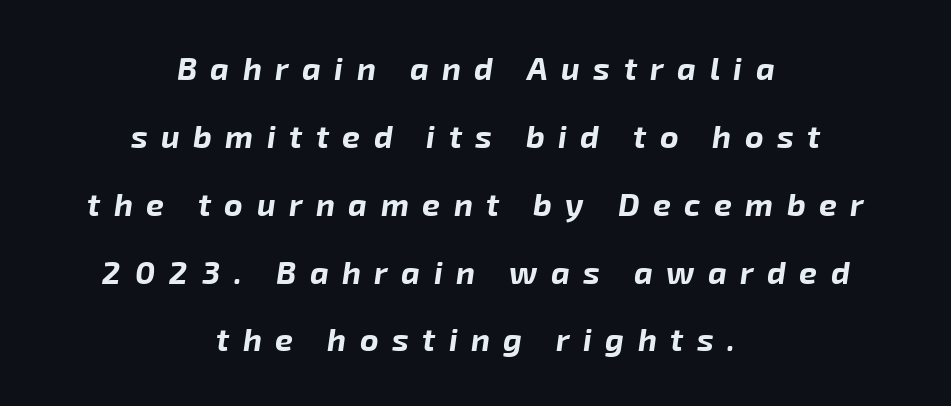
The image shows 32 px bold type, italic (leaning right); set centered, loose line spacing (2.12x), unusually wide letter spacing (+0.42 em), not underlined; low stroke contrast and a medium x-height.
